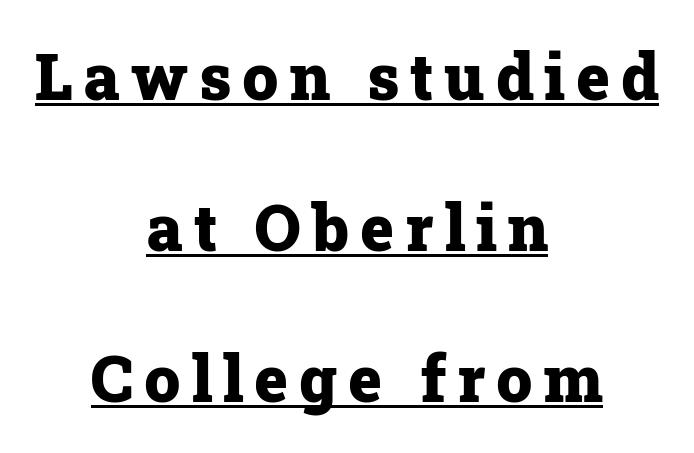
The image shows 64 px heavy serif type, upright; set centered, loose line spacing (2.36x), underlined; low stroke contrast and a medium x-height.
